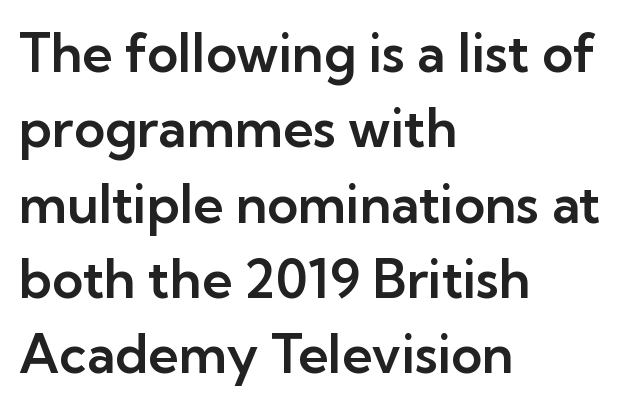
{"serif": "no", "italic": "no", "width": "normal", "stroke_contrast": "low", "x_height": "medium", "monospaced": "no", "underline": "no", "align": "left", "line_spacing": "normal", "line_spacing_ratio": 1.42, "letter_spacing": "normal", "letter_spacing_em": 0.0, "glyph_px": 53}
